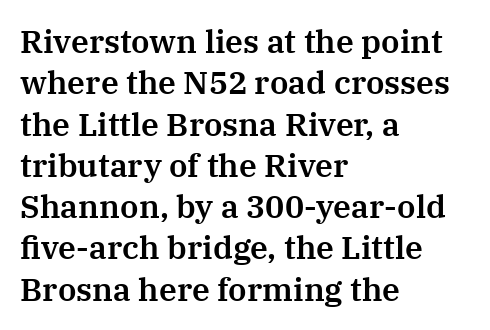
Proportional: the letters do not fall into vertical columns. Summary of vertical rhythm: regular, with standard interline spacing. The type is set solid horizontally, with unmodified tracking. The rag falls on the right side of this text block.
